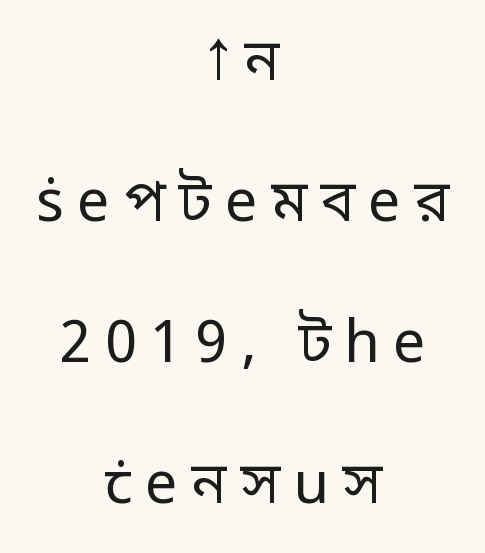
If you measured baseline to baseline, you'd find a long distance. Character widths vary here, with narrow letters taking less room than wide ones. Stroke terminals: plain, sans-serif. The letters are spread apart with noticeably loose tracking.
